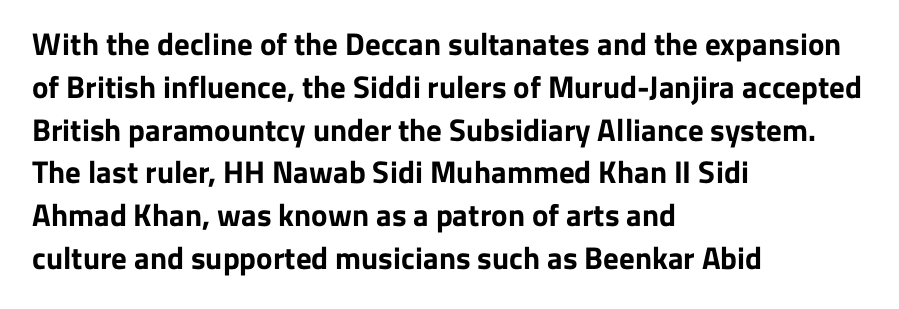
Q: Is the text bold? A: Yes.
Q: Is the text italic (slanted)? A: No, it is upright.
Q: Is the typeface a serif or a sans-serif typeface? A: Sans-serif.
Q: Is the text underlined? A: No.
Q: How is the paragraph aligned? A: Left-aligned.
Q: Is the spacing between letters normal or unusually wide? A: Normal.
Q: Is the spacing between lines tight, normal or loose? A: Normal.
Q: Width (condensed, normal, or wide)? A: Normal.
Q: Stroke contrast? A: Low.
Q: x-height? A: Medium.
Q: Monospaced? A: No.
